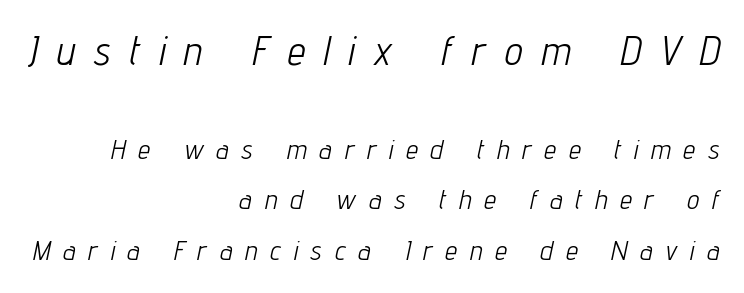
{"italic": "yes", "lean": "right", "slant_degrees": 12, "bold": "no", "weight": "light", "width": "condensed", "stroke_contrast": "low", "x_height": "medium", "monospaced": "no", "underline": "no", "align": "right", "line_spacing_ratio": 1.87, "letter_spacing": "wide", "letter_spacing_em": 0.49, "larger_block": "first", "size_ratio": 1.48, "glyph_px": 40}
